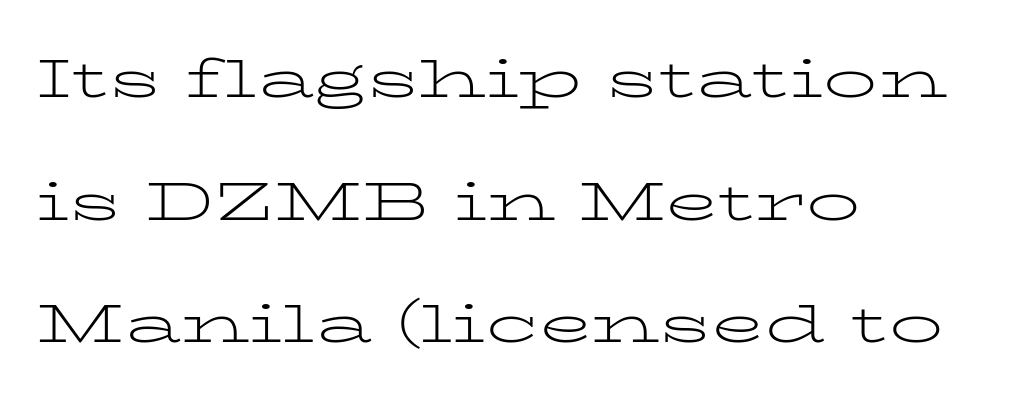
A light-to-regular cut is what we see here. The passage shown is not underscored anywhere. A great deal of white space separates one row of letters from the next. One-word summary of the alignment: left.
